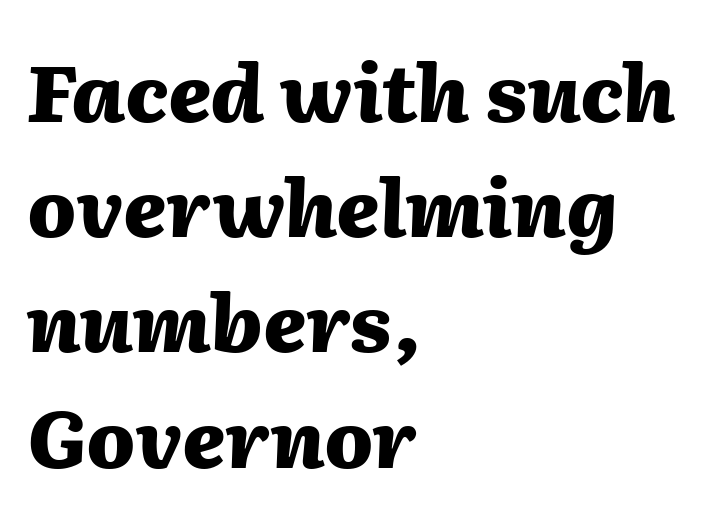
{"italic": "yes", "lean": "right", "slant_degrees": 2, "bold": "yes", "weight": "heavy", "width": "normal", "stroke_contrast": "medium", "x_height": "medium", "monospaced": "no", "underline": "no", "align": "left", "line_spacing": "normal", "line_spacing_ratio": 1.44, "letter_spacing": "normal", "letter_spacing_em": 0.0, "glyph_px": 80}
